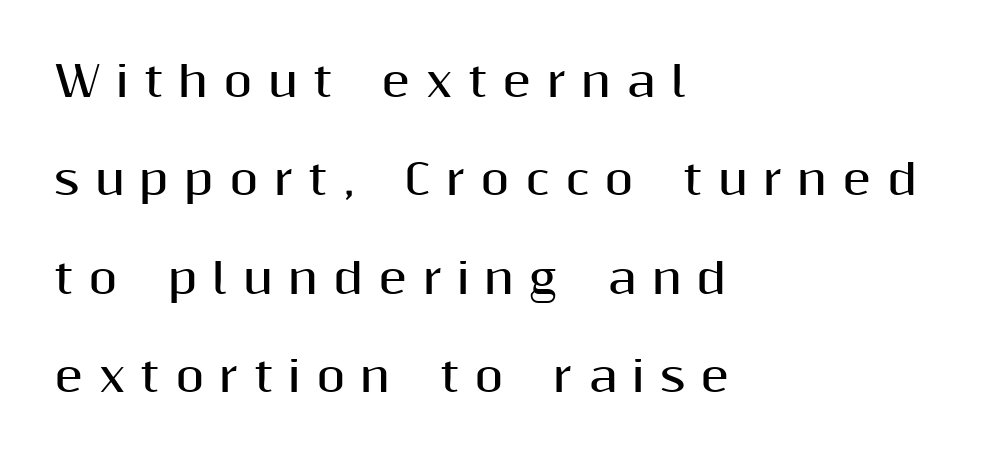
The image shows 42 px bold sans-serif type, upright; set left-aligned, loose line spacing (2.34x), unusually wide letter spacing (+0.36 em), not underlined; medium stroke contrast and a medium x-height.
